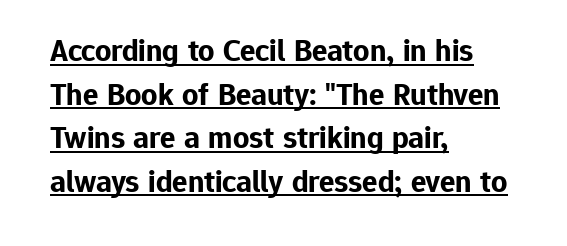
Q: Is the text bold? A: Yes.
Q: Is the text italic (slanted)? A: No, it is upright.
Q: Is the typeface a serif or a sans-serif typeface? A: Sans-serif.
Q: Is the text underlined? A: Yes.
Q: How is the paragraph aligned? A: Left-aligned.
Q: Is the spacing between letters normal or unusually wide? A: Normal.
Q: Is the spacing between lines tight, normal or loose? A: Normal.
Q: Width (condensed, normal, or wide)? A: Normal.
Q: Stroke contrast? A: Low.
Q: x-height? A: Medium.
Q: Monospaced? A: No.
